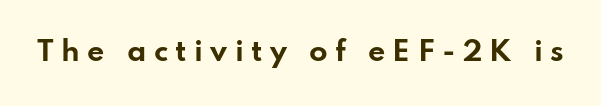
Look at the tracking — it's clearly loosened, letters drifting apart. Notice how the stems are strictly vertical — no italics here. Bold? Absolutely — the strokes are thick and heavy. Just letters on the line, the space beneath them empty.
